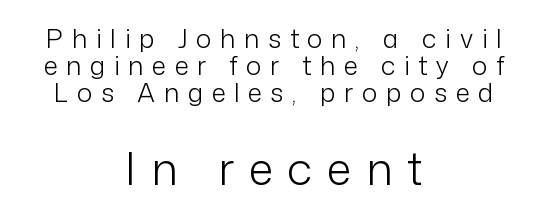
{"serif": "no", "italic": "no", "bold": "no", "weight": "light", "width": "normal", "stroke_contrast": "low", "x_height": "medium", "monospaced": "no", "underline": "no", "align": "center", "line_spacing": "tight", "line_spacing_ratio": 1.03, "letter_spacing": "wide", "letter_spacing_em": 0.33, "larger_block": "second", "size_ratio": 1.73, "glyph_px": 45}
